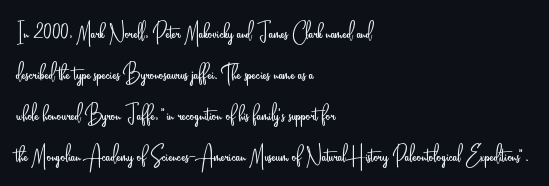
The image shows 28 px light, condensed sans-serif type; set left-aligned, normal line spacing (1.46x), normal letter spacing, not underlined; low stroke contrast and a small x-height.
